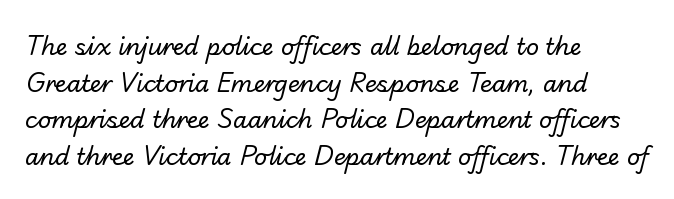
These lines sit exactly where default settings would place them. Teacher's note: observe the even left margin — that is flush-left alignment. Unmarked baselines from the first word to the last. The horizontal fit of the characters is conventional and even. Summary of weight: not heavy and not bold.
